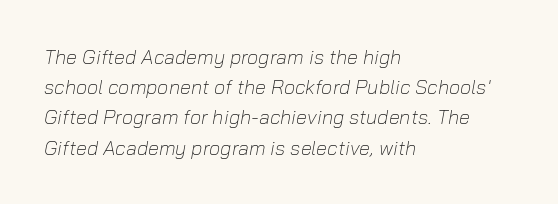
Typeset ragged right — the left edge is the straight one. These lines keep a tight, regular rhythm from letter to letter. Nothing heavy about these letters — not bold at all. Emphasis-style slanted type is in use. The space directly below the letters is spotless.
